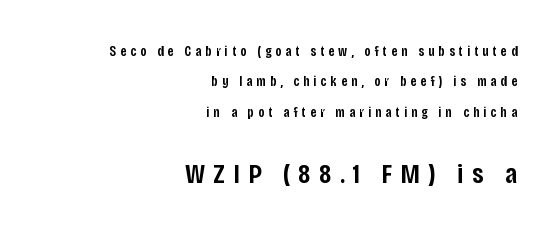
This sample has the flowing, uneven cadence of proportional lettering. Is there much room between lines? Yes — plenty of vertical air separates them. Anything drawn beneath the words? Only blank space. Note: smaller setting up top, larger setting below. The letters are spread apart with noticeably loose tracking.
